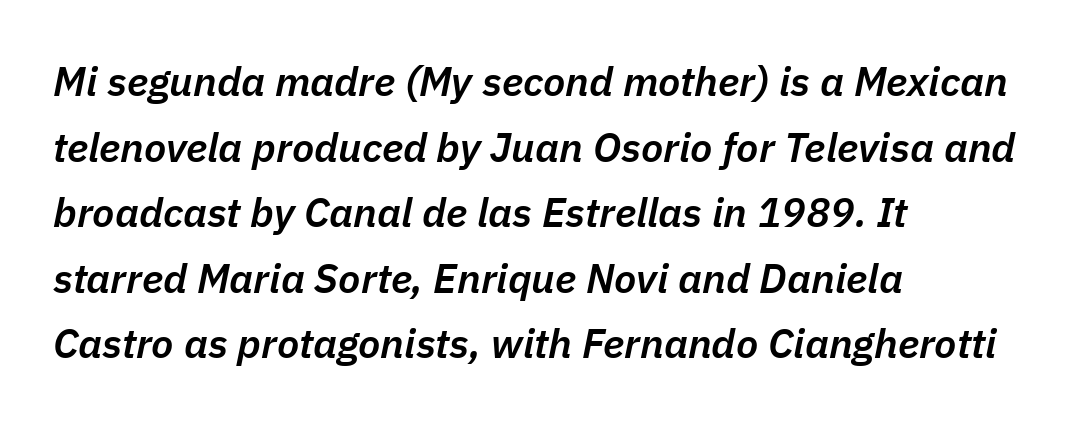
Q: Is the text bold? A: Semi-bold.
Q: Is the text italic (slanted)? A: Yes, it leans right by about 11 degrees.
Q: Is the text underlined? A: No.
Q: How is the paragraph aligned? A: Left-aligned.
Q: Is the spacing between letters normal or unusually wide? A: Normal.
Q: Is the spacing between lines tight, normal or loose? A: Normal.
Q: Width (condensed, normal, or wide)? A: Normal.
Q: Stroke contrast? A: Low.
Q: x-height? A: Medium.
Q: Monospaced? A: No.
